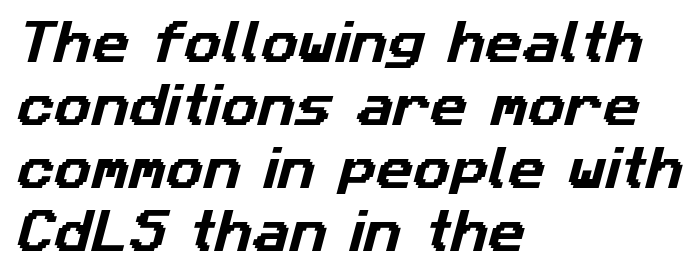
Q: Is the typeface a serif or a sans-serif typeface? A: Sans-serif.
Q: Is the text underlined? A: No.
Q: How is the paragraph aligned? A: Left-aligned.
Q: Is the spacing between letters normal or unusually wide? A: Normal.
Q: Is the spacing between lines tight, normal or loose? A: Normal.
Q: Width (condensed, normal, or wide)? A: Normal.
Q: Stroke contrast? A: Low.
Q: x-height? A: Medium.
Q: Monospaced? A: No.
